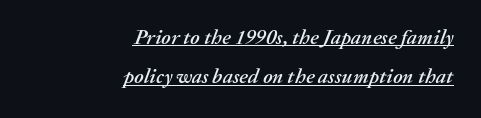
{"italic": "yes", "lean": "right", "slant_degrees": 20, "underline": "yes", "align": "right", "line_spacing_ratio": 1.88, "letter_spacing": "normal", "letter_spacing_em": 0.0, "glyph_px": 21}
